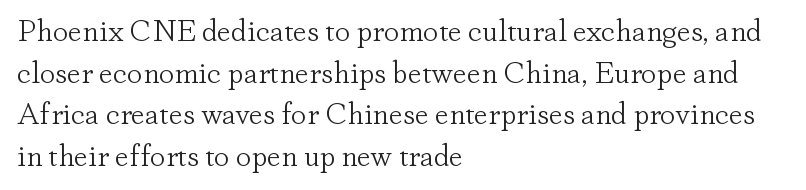
{"serif": "yes", "italic": "no", "bold": "no", "weight": "light", "width": "normal", "stroke_contrast": "low", "x_height": "small", "monospaced": "no", "underline": "no", "align": "left", "line_spacing": "normal", "line_spacing_ratio": 1.34, "letter_spacing": "normal", "letter_spacing_em": 0.0, "glyph_px": 31}
